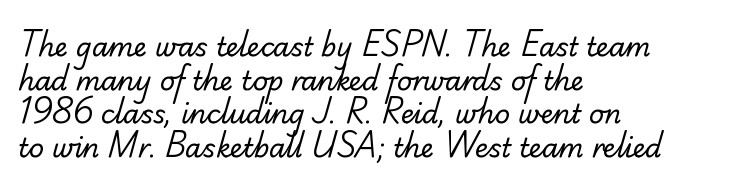
No word sits above an underline. The vertical gap from one line to the next is medium. Counters stay open thanks to moderate or lighter strokes. These lines stack with their left ends in a neat column. Standard letterfit; no display-style spreading of the glyphs.
